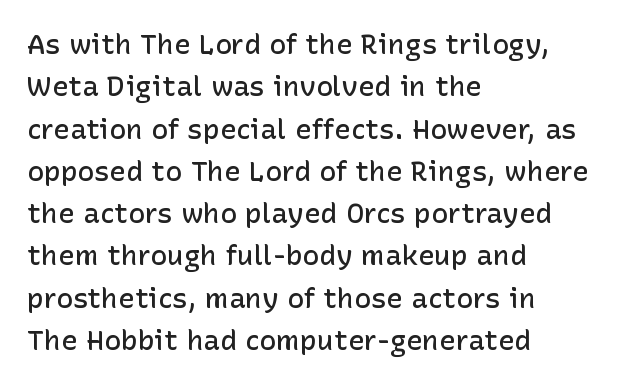
{"serif": "no", "italic": "no", "bold": "semi", "weight": "semibold", "width": "normal", "stroke_contrast": "low", "x_height": "medium", "monospaced": "no", "underline": "no", "align": "left", "line_spacing": "normal", "line_spacing_ratio": 1.51, "letter_spacing": "normal", "letter_spacing_em": 0.0, "glyph_px": 28}
